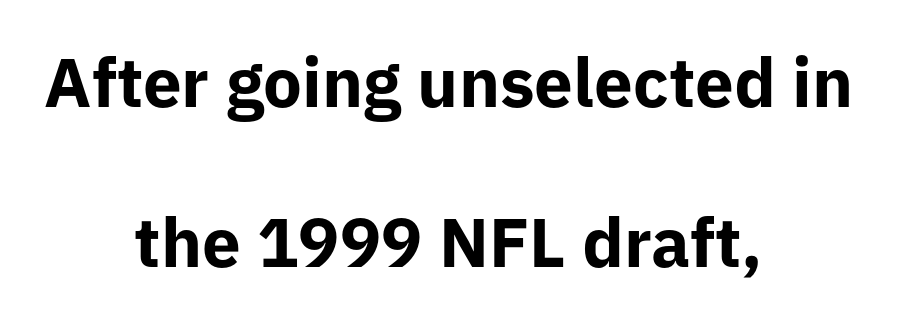
Unlike a traditional serif, this face leaves its strokes unadorned. A centered setting, common on invitations and titles, is used for this passage. Looks like regular typesetting: each glyph gets only the width it needs. The rendering uses a bold face; every stroke is thick and dark. Inter-character spacing is left at the font's built-in metrics.
